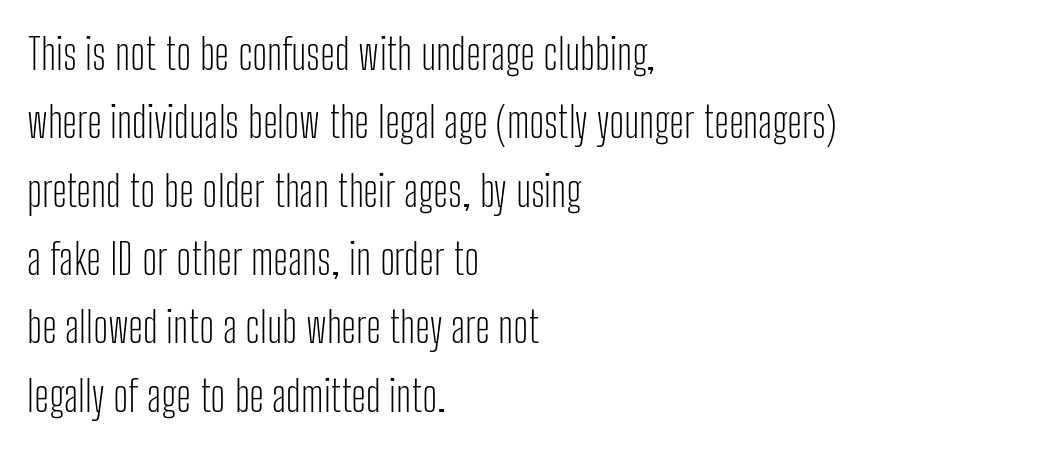
{"serif": "no", "italic": "no", "bold": "no", "weight": "light", "width": "condensed", "stroke_contrast": "low", "x_height": "medium", "monospaced": "no", "underline": "no", "align": "left", "line_spacing": "normal", "line_spacing_ratio": 1.59, "letter_spacing": "normal", "letter_spacing_em": 0.0, "glyph_px": 43}
